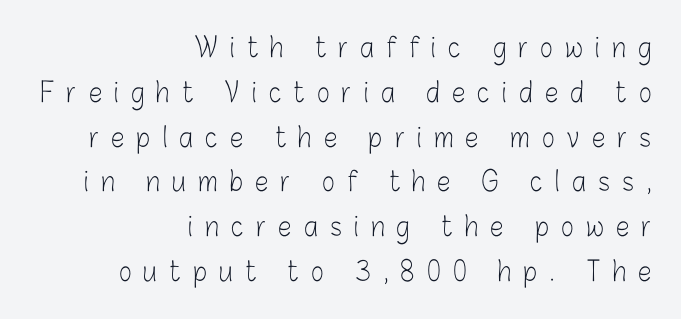
Q: Is the text bold? A: No.
Q: Is the text italic (slanted)? A: No, it is upright.
Q: Is the text underlined? A: No.
Q: How is the paragraph aligned? A: Right-aligned.
Q: Is the spacing between letters normal or unusually wide? A: Unusually wide.
Q: Is the spacing between lines tight, normal or loose? A: Normal.
